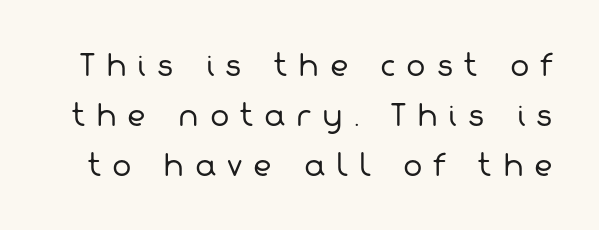
Q: Is the text bold? A: No.
Q: Is the typeface a serif or a sans-serif typeface? A: Sans-serif.
Q: Is the text underlined? A: No.
Q: Is the spacing between letters normal or unusually wide? A: Unusually wide.
Q: Width (condensed, normal, or wide)? A: Normal.
Q: Stroke contrast? A: Low.
Q: x-height? A: Medium.
Q: Monospaced? A: No.
